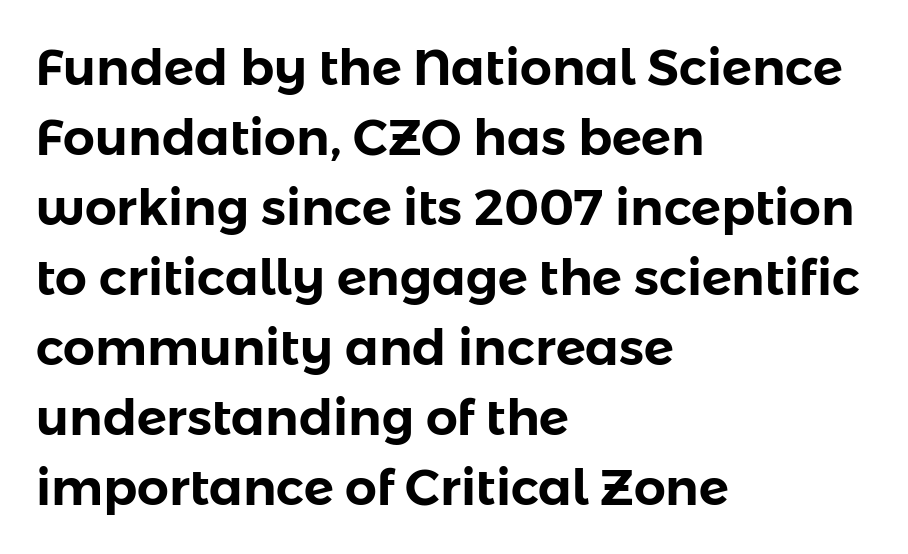
Q: Is the text italic (slanted)? A: No, it is upright.
Q: Is the typeface a serif or a sans-serif typeface? A: Sans-serif.
Q: Is the text underlined? A: No.
Q: How is the paragraph aligned? A: Left-aligned.
Q: Is the spacing between letters normal or unusually wide? A: Normal.
Q: Is the spacing between lines tight, normal or loose? A: Normal.
Q: Width (condensed, normal, or wide)? A: Normal.
Q: Stroke contrast? A: Low.
Q: x-height? A: Medium.
Q: Monospaced? A: No.
